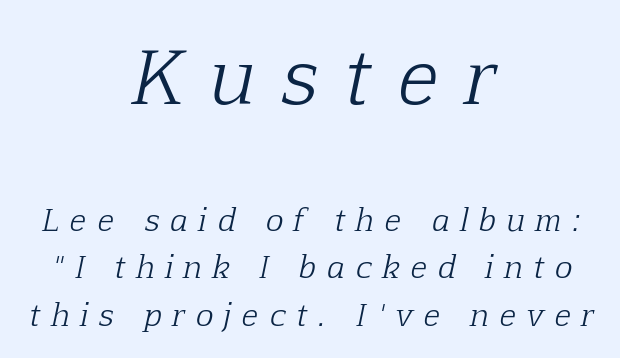
Q: Is the text bold? A: No.
Q: Is the text italic (slanted)? A: Yes, it leans right by about 12 degrees.
Q: Is the typeface a serif or a sans-serif typeface? A: Serif.
Q: Is the text underlined? A: No.
Q: How is the paragraph aligned? A: Centered.
Q: Is the spacing between letters normal or unusually wide? A: Unusually wide.
Q: Is the spacing between lines tight, normal or loose? A: Normal.
Q: Which block of text is set in a larger size, the first (top) or the second (bottom)? A: The first (top) one.
Q: Width (condensed, normal, or wide)? A: Normal.
Q: Stroke contrast? A: Low.
Q: x-height? A: Medium.
Q: Monospaced? A: No.
